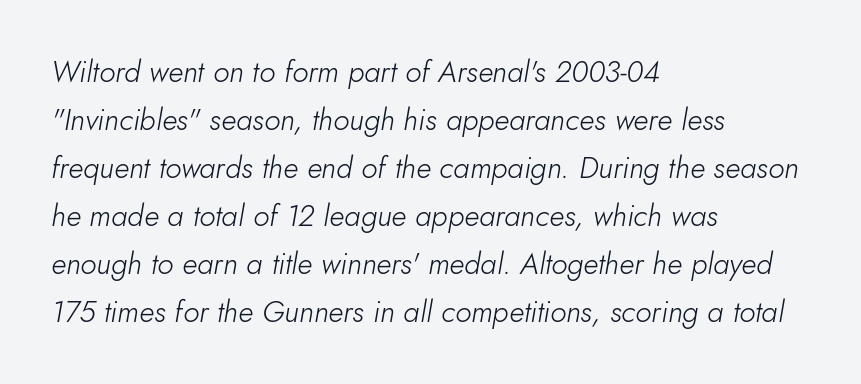
{"italic": "yes", "lean": "right", "slant_degrees": 10, "bold": "no", "weight": "light", "width": "normal", "stroke_contrast": "low", "x_height": "small", "monospaced": "no", "underline": "no", "align": "left", "line_spacing": "normal", "line_spacing_ratio": 1.6, "letter_spacing": "normal", "letter_spacing_em": 0.0, "glyph_px": 30}
